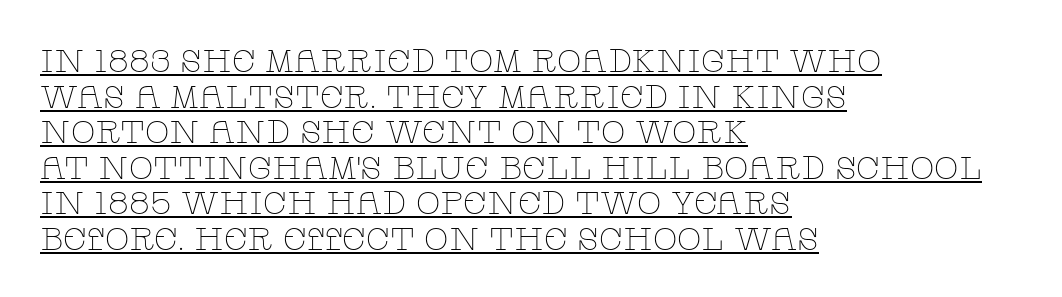
{"serif": "yes", "italic": "no", "bold": "no", "weight": "thin", "width": "wide", "stroke_contrast": "low", "x_height": "large", "monospaced": "no", "underline": "yes", "align": "left", "line_spacing": "tight", "line_spacing_ratio": 1.11, "letter_spacing": "normal", "letter_spacing_em": 0.0, "glyph_px": 32}
